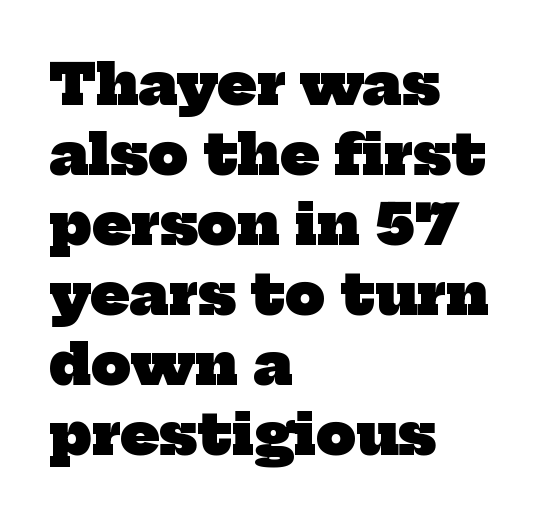
The image shows 56 px heavy serif type; set left-aligned, normal line spacing (1.25x), normal letter spacing, not underlined; low stroke contrast and a medium x-height.
